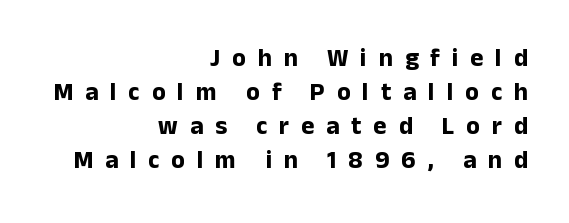
The image shows 25 px bold type, upright; set right-aligned, normal line spacing (1.36x), unusually wide letter spacing (+0.48 em), not underlined.
